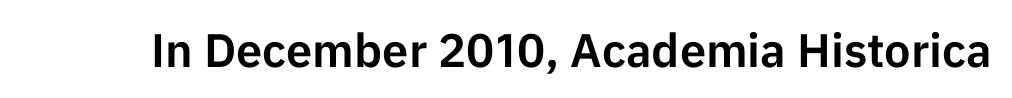
Q: Is the text italic (slanted)? A: No, it is upright.
Q: Is the typeface a serif or a sans-serif typeface? A: Sans-serif.
Q: Is the text underlined? A: No.
Q: Is the spacing between letters normal or unusually wide? A: Normal.
Q: Width (condensed, normal, or wide)? A: Normal.
Q: Stroke contrast? A: Low.
Q: x-height? A: Medium.
Q: Monospaced? A: No.
